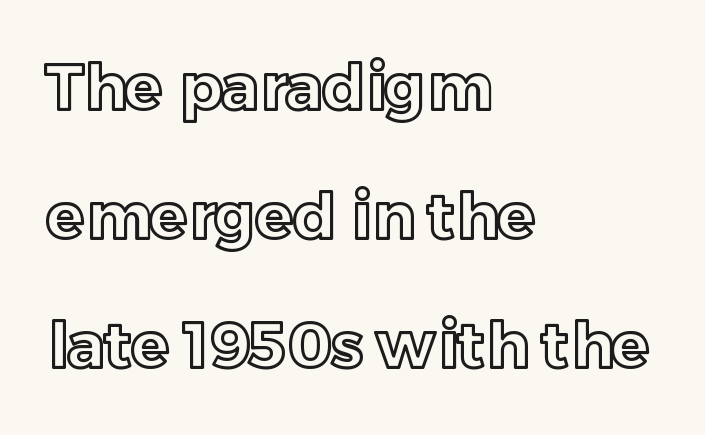
Proportional: the letters do not fall into vertical columns. The rag falls on the right side of this text block. A great deal of white space separates one row of letters from the next. Spacing between characters is what you'd get straight out of the box. A roman cut, with each character standing at attention.
